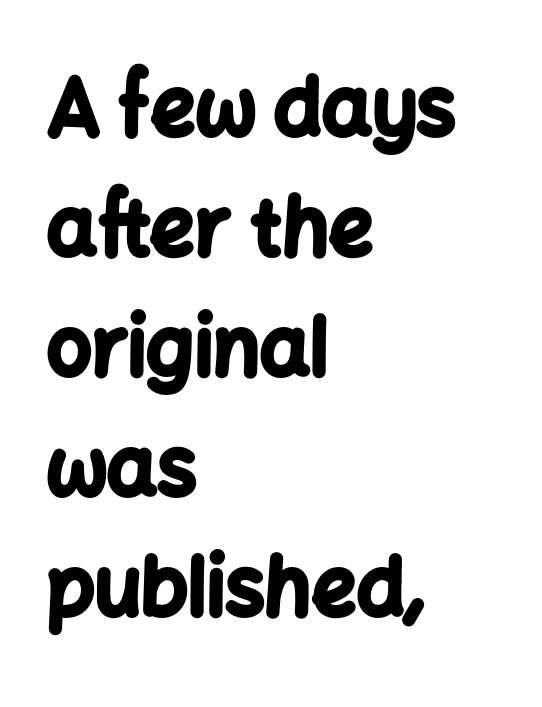
Ordinary non-slanted type is in use. The rendering anchors every line to the left-hand side. The baseline area is clear. The typesetting leans heavy: a genuine bold.
